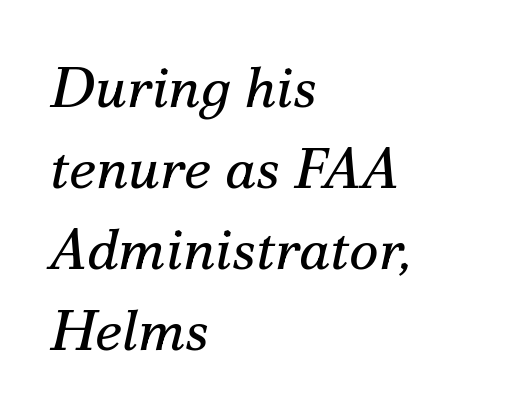
In terms of letterspacing, this is plain default setting. A classic flush-left, rag-right setting is used for this passage. A typesetter would label this face a serif. Is this a heavy cut? Hardly; it is regular or lighter. Clear beneath every line of the passage.
